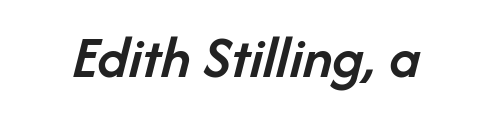
Q: Is the text bold? A: Semi-bold.
Q: Is the text italic (slanted)? A: Yes, it leans right by about 14 degrees.
Q: Is the text underlined? A: No.
Q: Is the spacing between letters normal or unusually wide? A: Normal.
Q: Width (condensed, normal, or wide)? A: Normal.
Q: Stroke contrast? A: Low.
Q: x-height? A: Medium.
Q: Monospaced? A: No.
